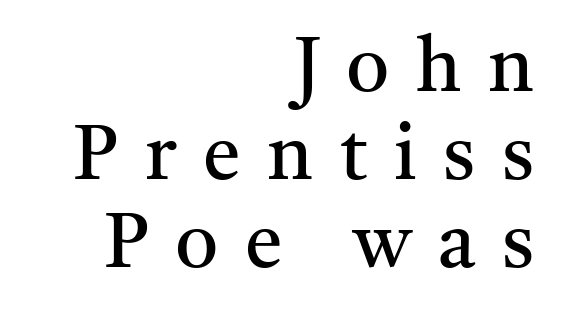
Q: Is the text bold? A: No.
Q: Is the text italic (slanted)? A: No, it is upright.
Q: Is the typeface a serif or a sans-serif typeface? A: Serif.
Q: Is the text underlined? A: No.
Q: How is the paragraph aligned? A: Right-aligned.
Q: Is the spacing between letters normal or unusually wide? A: Unusually wide.
Q: Width (condensed, normal, or wide)? A: Normal.
Q: Stroke contrast? A: Medium.
Q: x-height? A: Medium.
Q: Monospaced? A: No.
